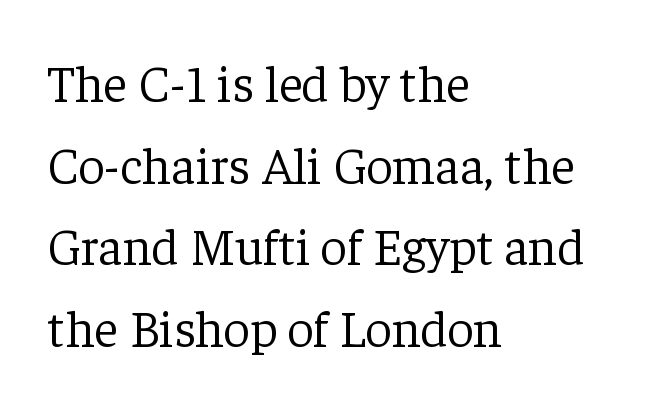
The image shows 52 px light serif type, upright; set left-aligned, normal line spacing (1.57x), normal letter spacing, not underlined; low stroke contrast and a medium x-height.
